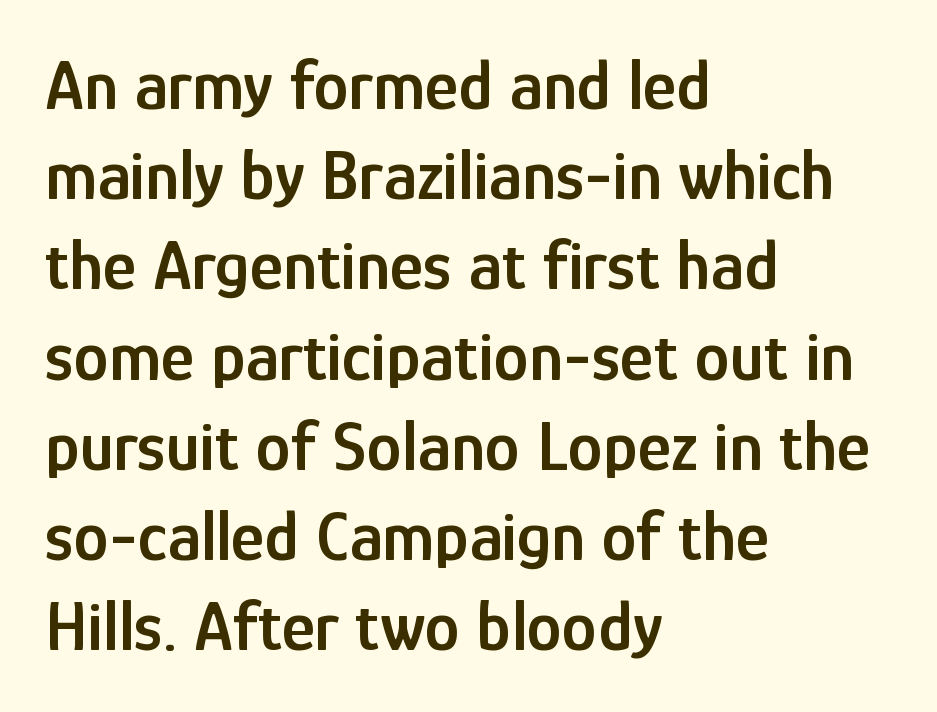
This rendering features lettering with no underline. A sans-serif font was chosen for this passage. Is the block centered? No — it sits flush against the left margin. A semibold gives these letters moderate extra thickness, short of bold. You can tell it's not italic because the verticals are truly vertical. The block of text has a typical density, with ordinary space between rows.
